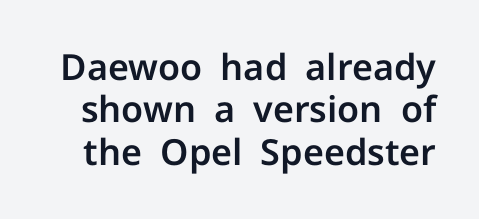
{"serif": "no", "italic": "no", "width": "normal", "stroke_contrast": "low", "x_height": "medium", "monospaced": "no", "underline": "no", "line_spacing_ratio": 1.18, "letter_spacing": "normal", "letter_spacing_em": 0.0, "glyph_px": 36}
